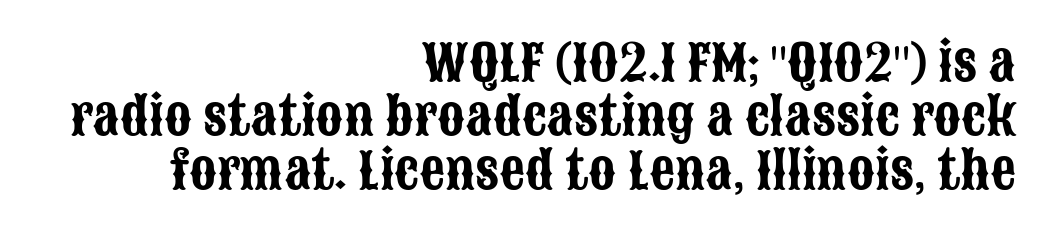
{"serif": "no", "italic": "no", "width": "condensed", "stroke_contrast": "low", "x_height": "large", "monospaced": "no", "underline": "no", "align": "right", "line_spacing": "tight", "line_spacing_ratio": 1.08, "letter_spacing": "normal", "letter_spacing_em": 0.0, "glyph_px": 50}
